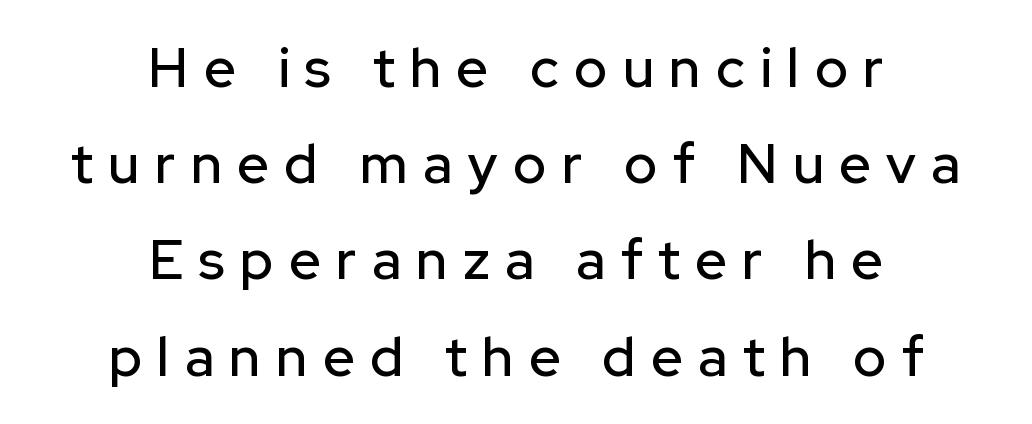
{"serif": "no", "italic": "no", "width": "normal", "stroke_contrast": "low", "x_height": "medium", "monospaced": "no", "underline": "no", "align": "center", "line_spacing_ratio": 1.75, "letter_spacing": "wide", "letter_spacing_em": 0.28, "glyph_px": 55}
